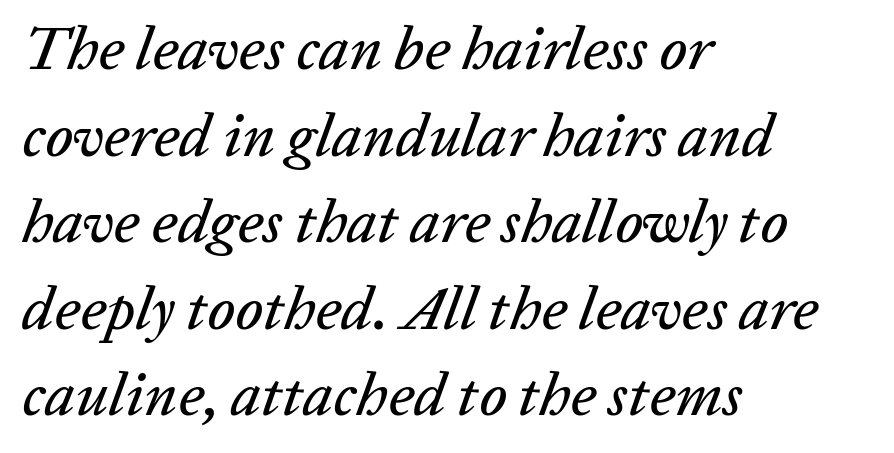
The image shows 61 px text type, italic (leaning right); set left-aligned, normal line spacing (1.42x), normal letter spacing, not underlined; low stroke contrast and a medium x-height.
